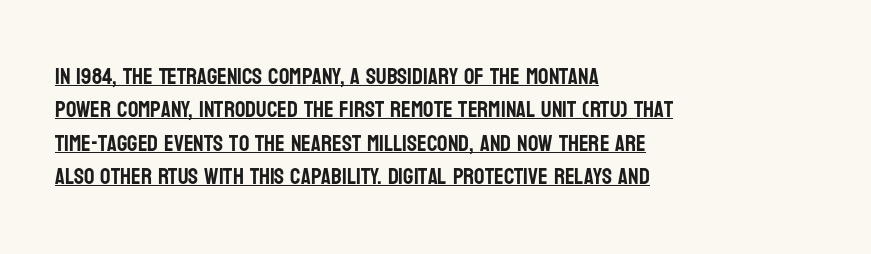
{"italic": "no", "underline": "yes", "align": "left", "line_spacing": "normal", "line_spacing_ratio": 1.45, "letter_spacing": "normal", "letter_spacing_em": 0.0, "glyph_px": 23}
